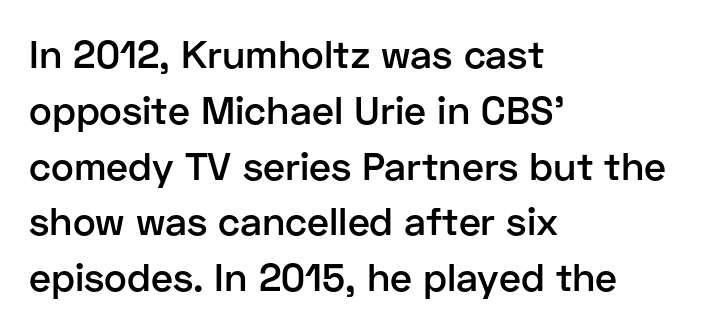
{"serif": "no", "italic": "no", "bold": "semi", "weight": "semibold", "width": "normal", "stroke_contrast": "low", "x_height": "medium", "monospaced": "no", "underline": "no", "align": "left", "line_spacing": "normal", "line_spacing_ratio": 1.43, "letter_spacing": "normal", "letter_spacing_em": 0.0, "glyph_px": 39}
